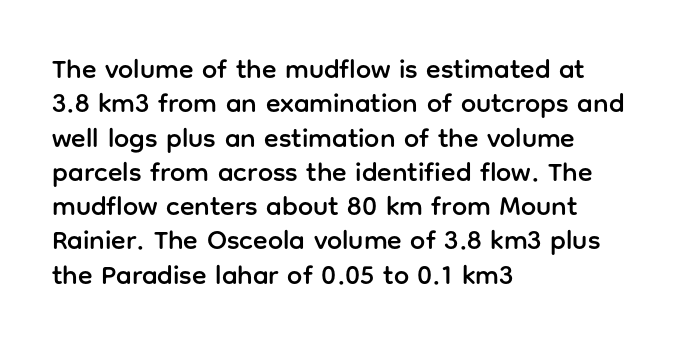
The image shows 27 px text type, upright; set left-aligned, normal line spacing (1.27x), normal letter spacing, not underlined.
